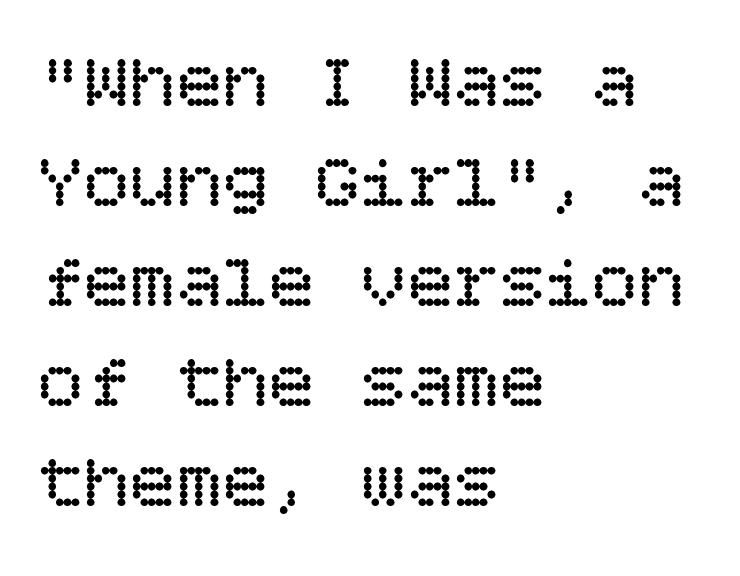
The image shows 77 px regular-weight type, upright; set left-aligned, normal line spacing (1.3x), normal letter spacing, not underlined; low stroke contrast and a large x-height.
